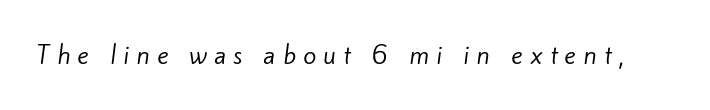
The image shows 24 px text type; set unusually wide letter spacing (+0.3 em), not underlined.
